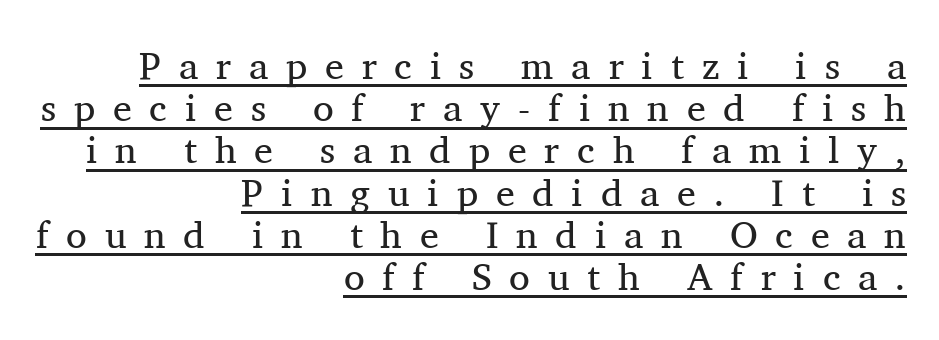
Q: Is the text bold? A: No.
Q: Is the text italic (slanted)? A: No, it is upright.
Q: Is the typeface a serif or a sans-serif typeface? A: Serif.
Q: Is the text underlined? A: Yes.
Q: How is the paragraph aligned? A: Right-aligned.
Q: Is the spacing between letters normal or unusually wide? A: Unusually wide.
Q: Is the spacing between lines tight, normal or loose? A: Tight.
Q: Width (condensed, normal, or wide)? A: Normal.
Q: Stroke contrast? A: Medium.
Q: x-height? A: Medium.
Q: Monospaced? A: No.
